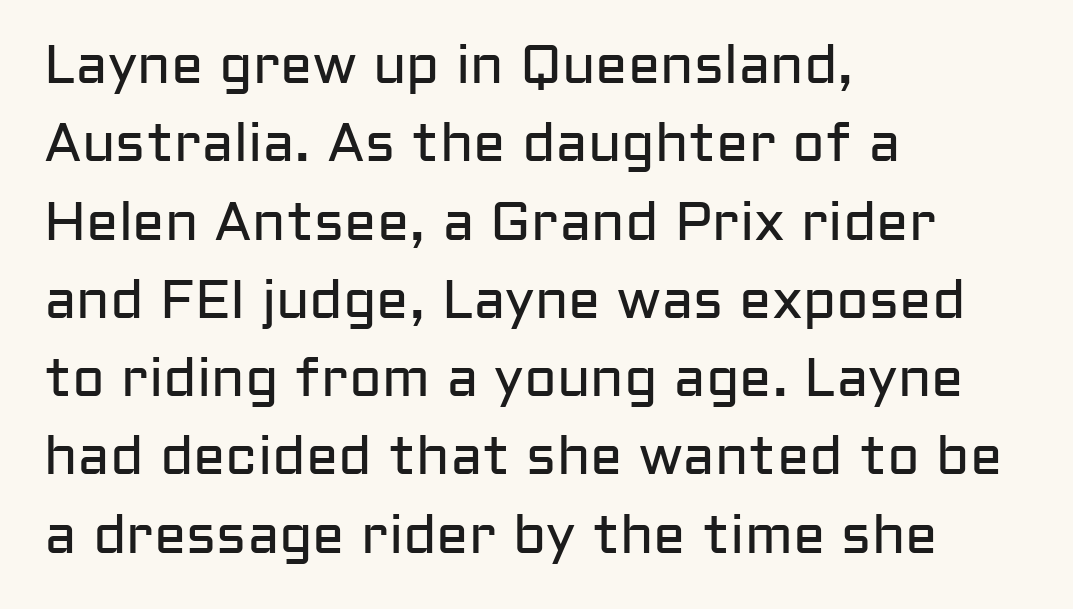
{"serif": "no", "italic": "no", "bold": "no", "weight": "regular", "width": "normal", "stroke_contrast": "low", "x_height": "medium", "monospaced": "no", "underline": "no", "align": "left", "line_spacing": "normal", "line_spacing_ratio": 1.45, "letter_spacing": "normal", "letter_spacing_em": 0.0, "glyph_px": 54}
